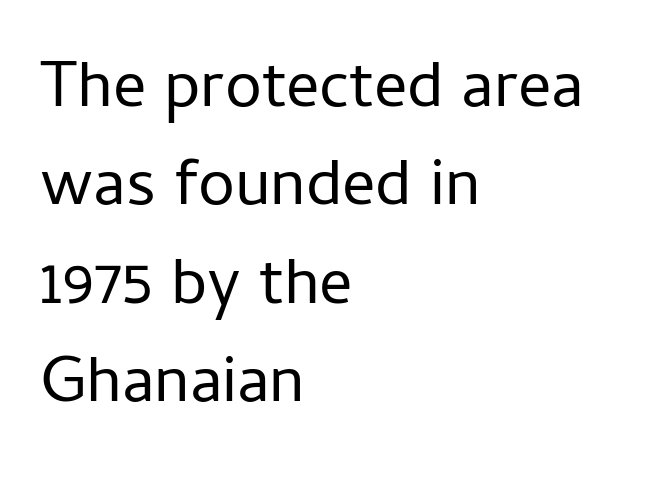
The image shows 66 px regular-weight sans-serif type, upright; set left-aligned, normal line spacing (1.49x), normal letter spacing, not underlined; low stroke contrast and a medium x-height.
